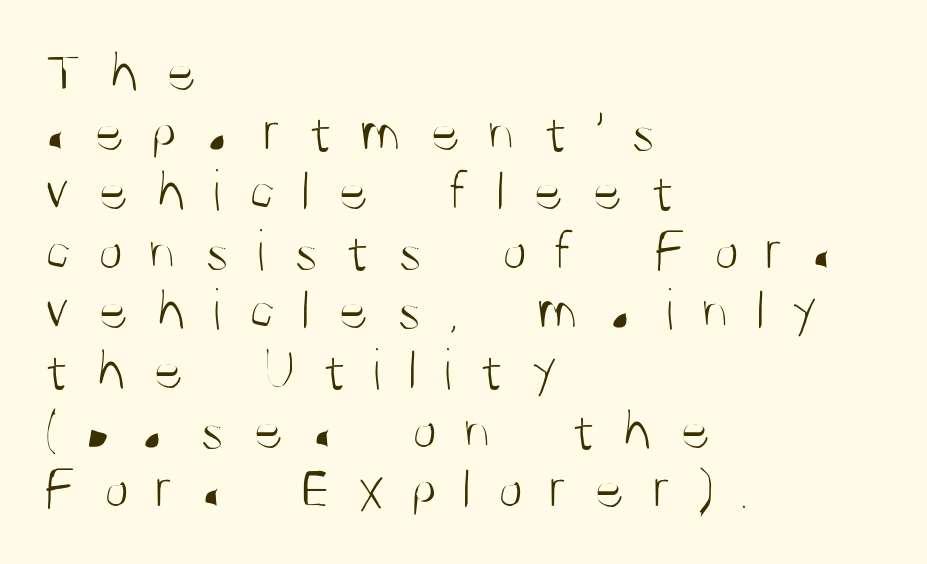
{"serif": "no", "italic": "no", "bold": "no", "weight": "light", "width": "condensed", "stroke_contrast": "medium", "x_height": "large", "monospaced": "no", "underline": "no", "align": "left", "line_spacing": "tight", "line_spacing_ratio": 1.01, "letter_spacing": "wide", "letter_spacing_em": 0.44, "glyph_px": 59}
